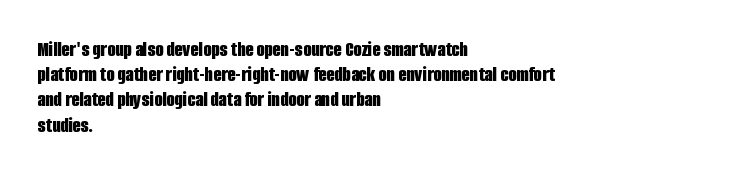
Q: Is the text bold? A: Yes.
Q: Is the text italic (slanted)? A: No, it is upright.
Q: Is the text underlined? A: No.
Q: How is the paragraph aligned? A: Left-aligned.
Q: Is the spacing between letters normal or unusually wide? A: Normal.
